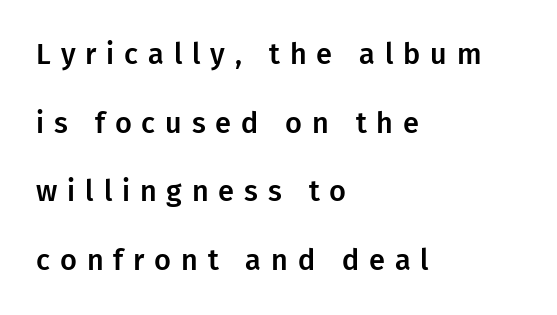
{"serif": "no", "italic": "no", "width": "normal", "stroke_contrast": "low", "x_height": "medium", "monospaced": "no", "underline": "no", "align": "left", "line_spacing": "loose", "line_spacing_ratio": 2.37, "letter_spacing": "wide", "letter_spacing_em": 0.34, "glyph_px": 29}
